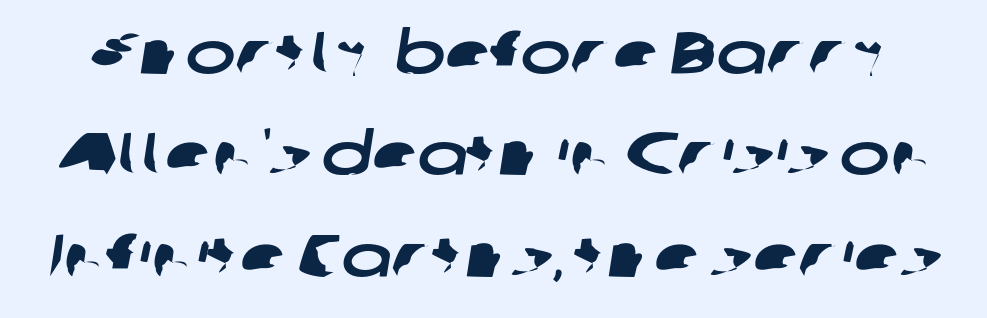
The font family rendered here belongs to the sans-serif group. Clear beneath every line of the passage. Rows of type keep a routine distance in the vertical direction. The rendering uses natural spacing where letterforms have individual widths.
